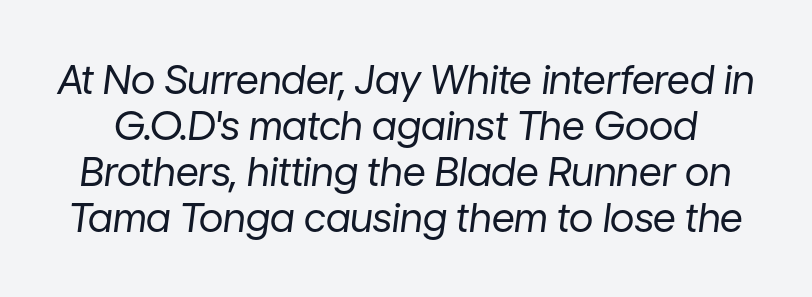
Q: Is the text bold? A: No.
Q: Is the text italic (slanted)? A: Yes, it leans right by about 7 degrees.
Q: Is the text underlined? A: No.
Q: Is the spacing between letters normal or unusually wide? A: Normal.
Q: Is the spacing between lines tight, normal or loose? A: Tight.
Q: Width (condensed, normal, or wide)? A: Normal.
Q: Stroke contrast? A: Low.
Q: x-height? A: Medium.
Q: Monospaced? A: No.
